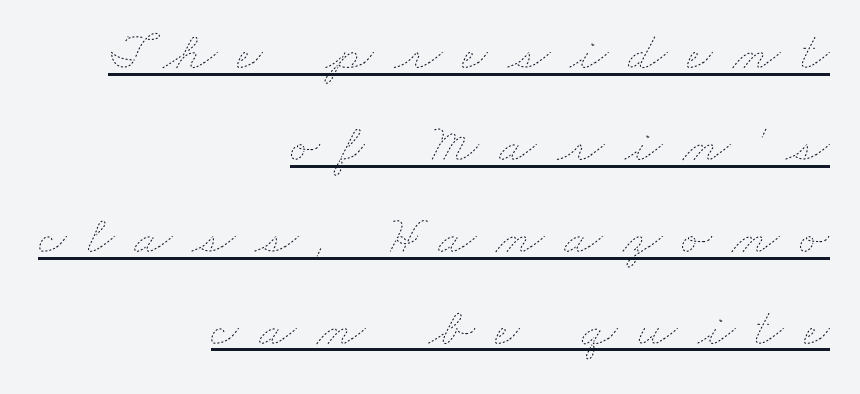
The image shows 55 px thin, wide type; set right-aligned, normal line spacing (1.67x), unusually wide letter spacing (+0.37 em), underlined; low stroke contrast and a small x-height.
